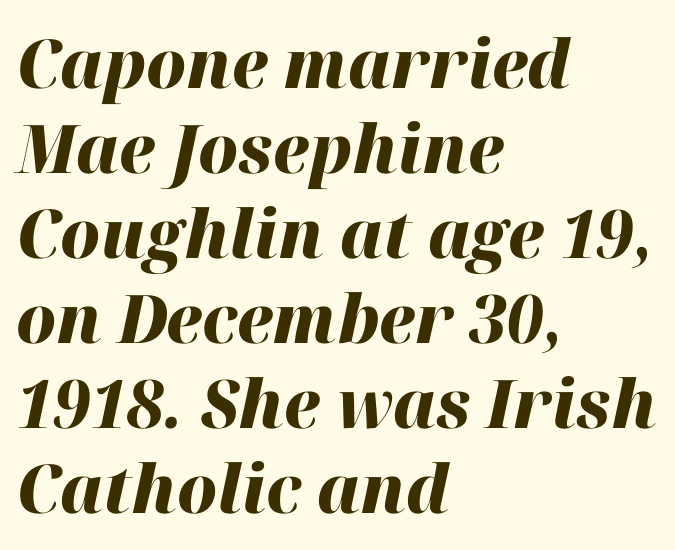
The image shows 67 px heavy type, italic (leaning right); set left-aligned, normal line spacing (1.27x), normal letter spacing, not underlined; high stroke contrast and a medium x-height.
